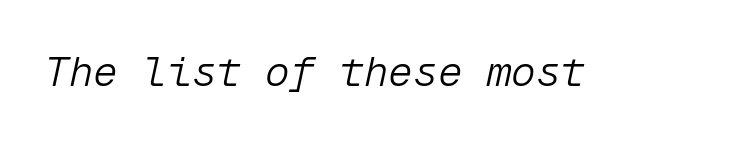
The image shows 41 px light type, italic (leaning right), monospaced; set normal letter spacing, not underlined; low stroke contrast and a medium x-height.
